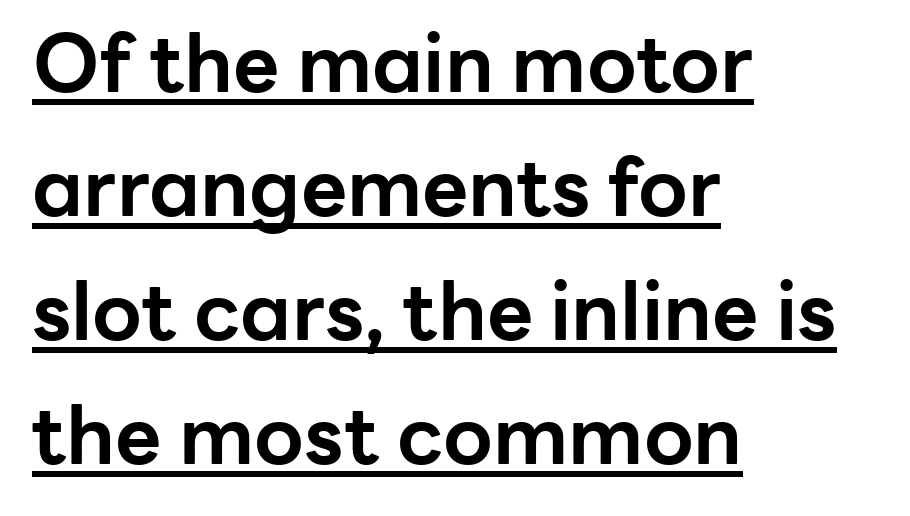
The image shows 80 px bold sans-serif type, upright; set left-aligned, normal line spacing (1.55x), normal letter spacing, underlined; low stroke contrast and a medium x-height.
